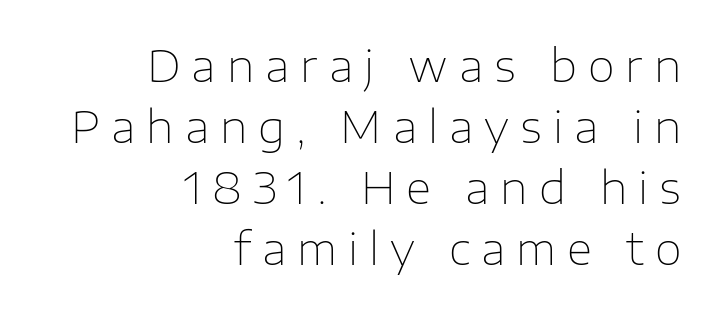
Note: no serifs on the glyphs. Underline: absent. A typesetter would call this heavily tracked-out type. Compared with a flush-left layout, this one pins lines to the opposite, right side. Looks like regular typesetting: each glyph gets only the width it needs. You can tell it's not italic because the verticals are truly vertical.
